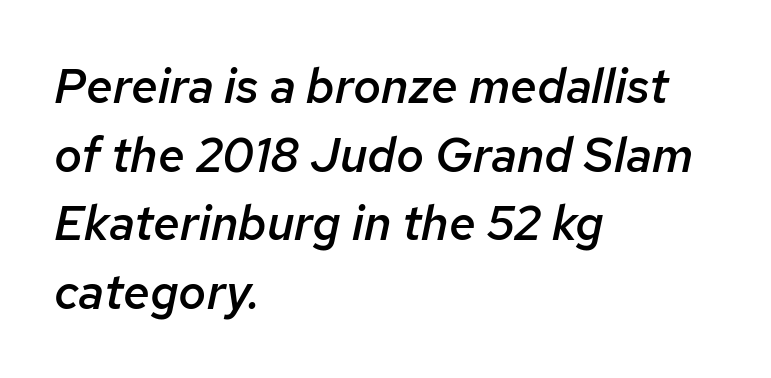
The image shows 48 px semibold type, italic (leaning right); set left-aligned, normal line spacing (1.43x), normal letter spacing, not underlined; low stroke contrast and a medium x-height.
